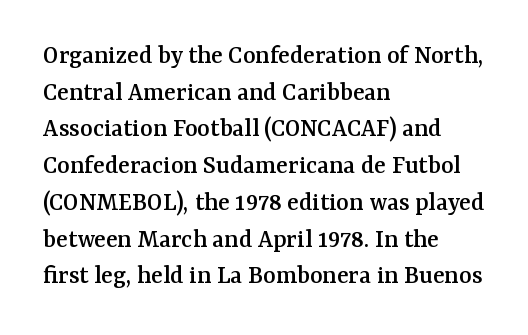
Q: Is the text italic (slanted)? A: No, it is upright.
Q: Is the text underlined? A: No.
Q: How is the paragraph aligned? A: Left-aligned.
Q: Is the spacing between letters normal or unusually wide? A: Normal.
Q: Is the spacing between lines tight, normal or loose? A: Normal.
